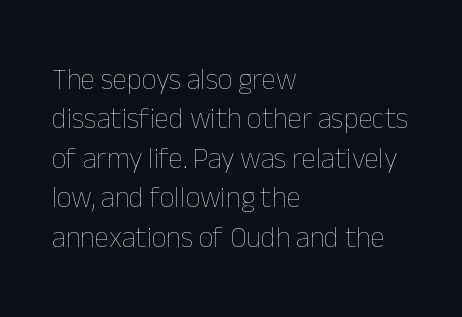
Varying glyph widths throughout — classic text-font behaviour. A clean baseline with only descenders dipping below it. The letterforms sit at book weight or below. The ragged edge is on the right, which tells us the setting is flush left. The line texture is even and compact thanks to regular tracking.
